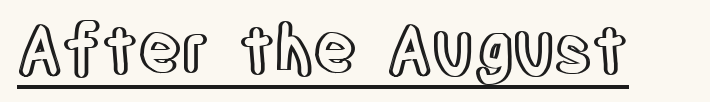
Do the characters align in a grid? No, the font is proportional. Is the letter spacing exaggerated? No — it looks like the ordinary default. When letters stand straight like this, we call the style roman or upright. Descenders here cross a horizontal rule under the line.
